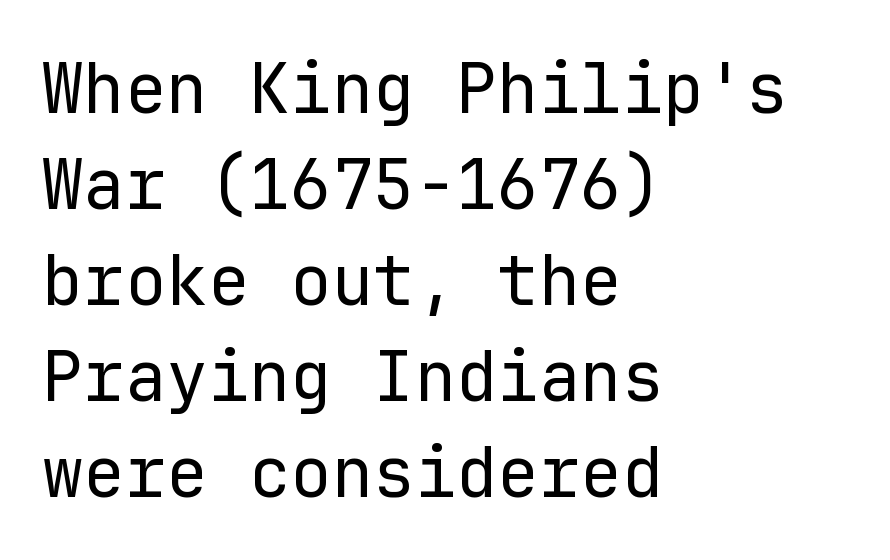
{"serif": "no", "italic": "no", "bold": "no", "weight": "regular", "width": "normal", "stroke_contrast": "low", "x_height": "medium", "monospaced": "yes", "underline": "no", "align": "left", "line_spacing": "normal", "line_spacing_ratio": 1.39, "letter_spacing": "normal", "letter_spacing_em": 0.0, "glyph_px": 69}
